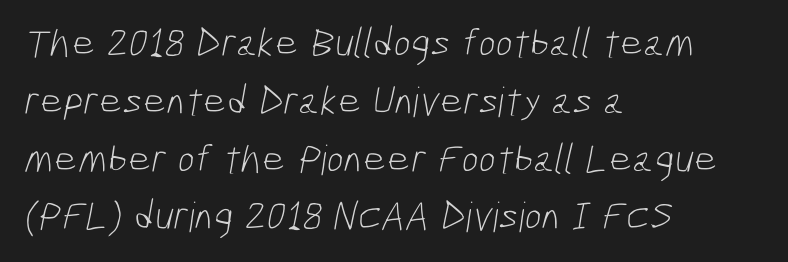
Q: Is the text bold? A: No.
Q: Is the typeface a serif or a sans-serif typeface? A: Sans-serif.
Q: Is the text underlined? A: No.
Q: How is the paragraph aligned? A: Left-aligned.
Q: Is the spacing between letters normal or unusually wide? A: Normal.
Q: Is the spacing between lines tight, normal or loose? A: Normal.
Q: Width (condensed, normal, or wide)? A: Condensed.
Q: Stroke contrast? A: Low.
Q: x-height? A: Medium.
Q: Monospaced? A: No.
